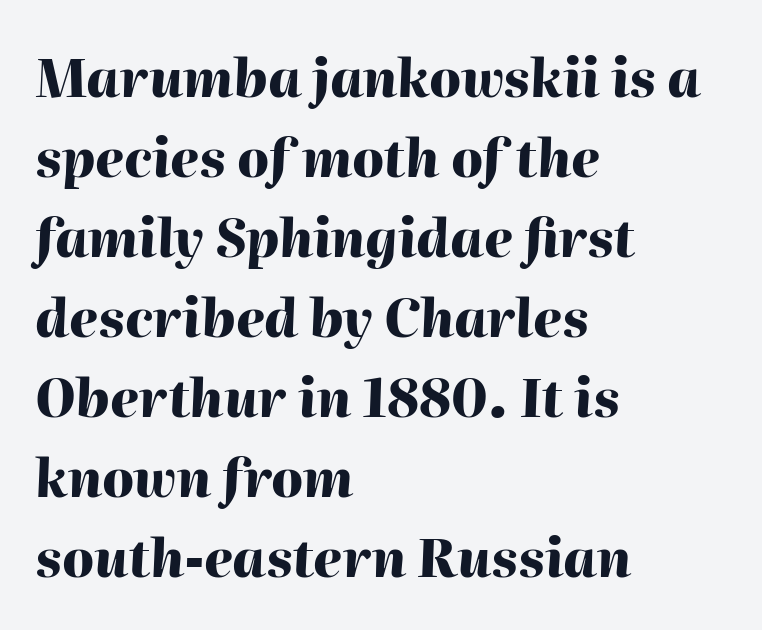
A typesetter would call this proportional, since set widths differ per character. A bare baseline throughout the passage. Where is the straight margin? On the left. Notice how the stems are inclined rather than vertical — that's the hallmark of italics. Set as a true bold cut, around the 700 mark.
